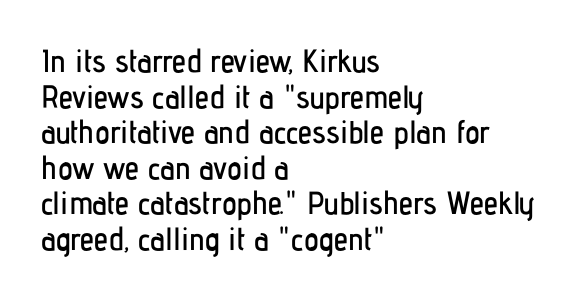
{"serif": "no", "italic": "no", "width": "condensed", "stroke_contrast": "low", "x_height": "medium", "monospaced": "no", "underline": "no", "align": "left", "line_spacing": "tight", "line_spacing_ratio": 1.11, "letter_spacing": "normal", "letter_spacing_em": 0.0, "glyph_px": 32}
